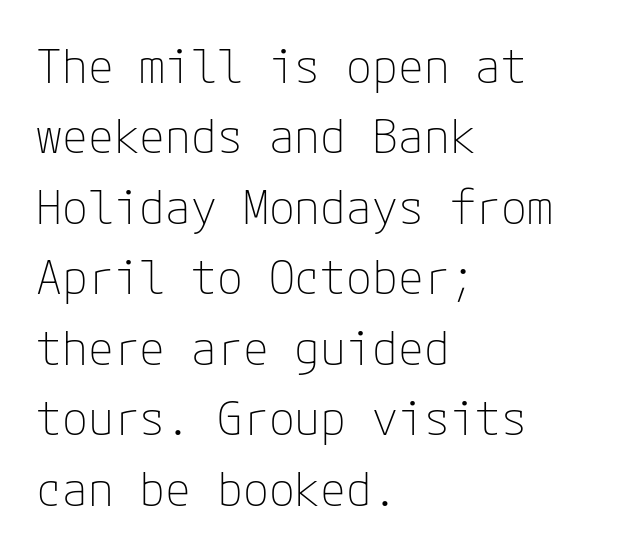
Q: Is the text bold? A: No.
Q: Is the text italic (slanted)? A: No, it is upright.
Q: Is the typeface a serif or a sans-serif typeface? A: Sans-serif.
Q: Is the text underlined? A: No.
Q: How is the paragraph aligned? A: Left-aligned.
Q: Is the spacing between letters normal or unusually wide? A: Normal.
Q: Is the spacing between lines tight, normal or loose? A: Normal.
Q: Width (condensed, normal, or wide)? A: Normal.
Q: Stroke contrast? A: Low.
Q: x-height? A: Medium.
